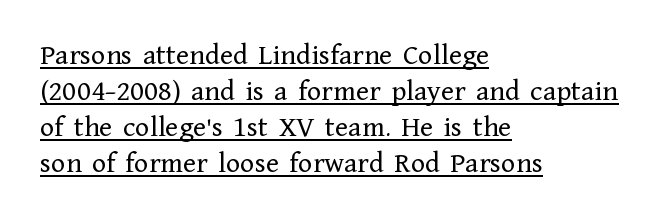
The passage shown is typed in a proportional face where columns would drift. Unlike a clean sans, this face finishes its strokes with serifs. Weight: regular or lighter. A typesetter would call this zero additional tracking.
